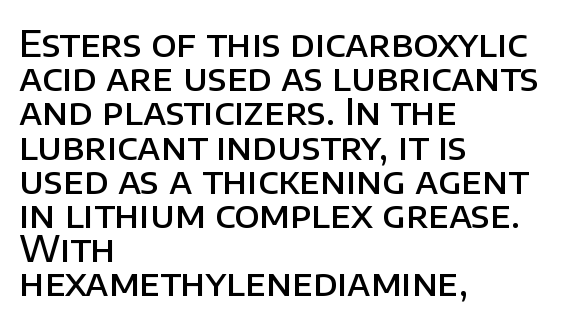
Q: Is the text bold? A: Semi-bold.
Q: Is the text italic (slanted)? A: No, it is upright.
Q: Is the typeface a serif or a sans-serif typeface? A: Sans-serif.
Q: Is the text underlined? A: No.
Q: How is the paragraph aligned? A: Left-aligned.
Q: Is the spacing between letters normal or unusually wide? A: Normal.
Q: Is the spacing between lines tight, normal or loose? A: Tight.
Q: Width (condensed, normal, or wide)? A: Normal.
Q: Stroke contrast? A: Low.
Q: x-height? A: Large.
Q: Monospaced? A: No.
